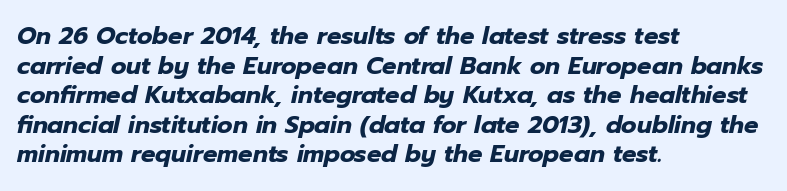
Is the type slanted? Yes — the strokes lean at a clear angle. Has an underline been added? It has not. What weight is shown? A full bold with thick strokes. Characters follow at the spacing the type designer built in.
